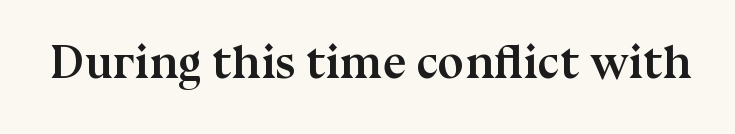
The image shows 47 px semibold serif type, upright; set normal letter spacing, not underlined; medium stroke contrast and a medium x-height.
